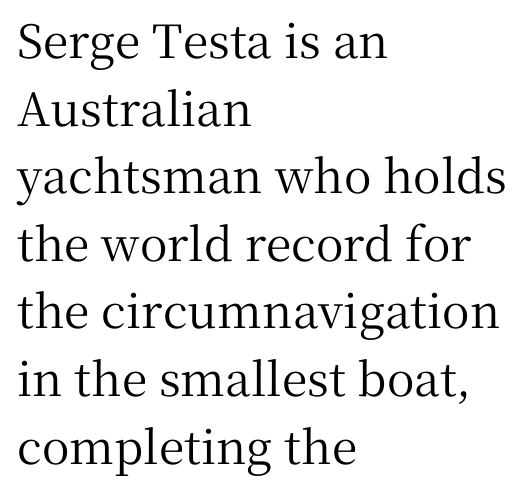
{"serif": "yes", "italic": "no", "width": "normal", "stroke_contrast": "medium", "x_height": "medium", "monospaced": "no", "underline": "no", "align": "left", "line_spacing": "normal", "line_spacing_ratio": 1.47, "letter_spacing": "normal", "letter_spacing_em": 0.0, "glyph_px": 46}
